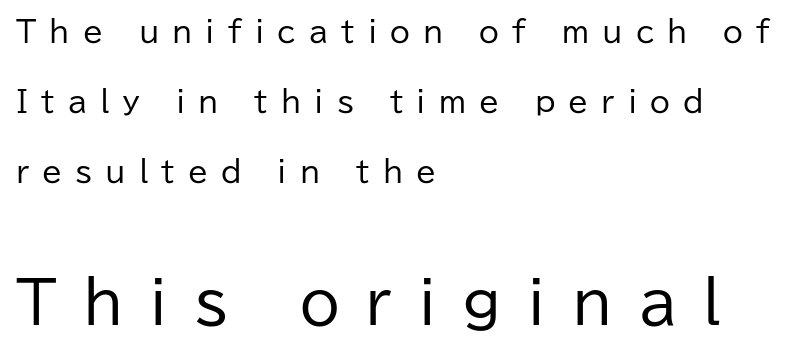
Q: Is the text bold? A: No.
Q: Is the text italic (slanted)? A: No, it is upright.
Q: Is the typeface a serif or a sans-serif typeface? A: Sans-serif.
Q: Is the text underlined? A: No.
Q: How is the paragraph aligned? A: Left-aligned.
Q: Is the spacing between letters normal or unusually wide? A: Unusually wide.
Q: Is the spacing between lines tight, normal or loose? A: Loose.
Q: Which block of text is set in a larger size, the first (top) or the second (bottom)? A: The second (bottom) one.
Q: Width (condensed, normal, or wide)? A: Normal.
Q: Stroke contrast? A: Low.
Q: x-height? A: Medium.
Q: Monospaced? A: No.
